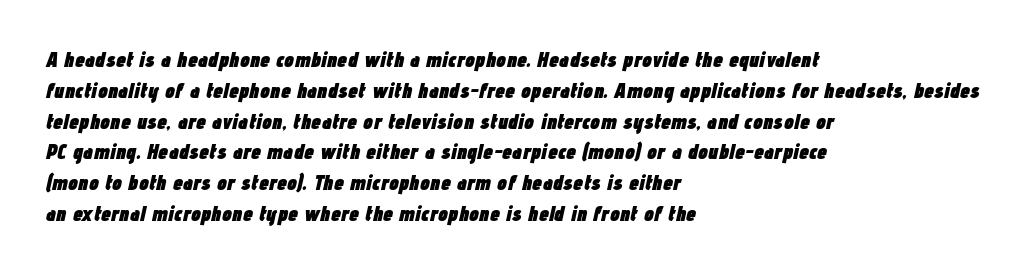
Successive baselines arrive at the customary interval. The face used here has a pronounced slope to its letters. The compositor pushed each line to the left boundary. The letterforms sit shoulder to shoulder at normal distance. I'd describe the lettering as bold — thick and assertive. The glyphs are unaccompanied by any horizontal stroke below them.
